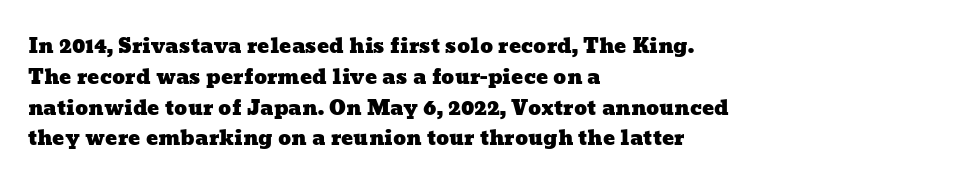
The rendering uses a moderate line-height, typical for paragraphs. The rendering keeps characters at their native spacing. Teacher's note: observe the even left margin — that is flush-left alignment. The string is rendered with underlining switched off.
